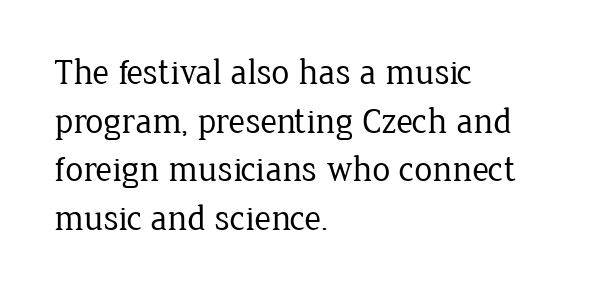
{"serif": "yes", "italic": "no", "bold": "no", "weight": "regular", "width": "normal", "stroke_contrast": "low", "x_height": "medium", "monospaced": "no", "underline": "no", "align": "left", "line_spacing": "normal", "line_spacing_ratio": 1.35, "letter_spacing": "normal", "letter_spacing_em": 0.0, "glyph_px": 36}
